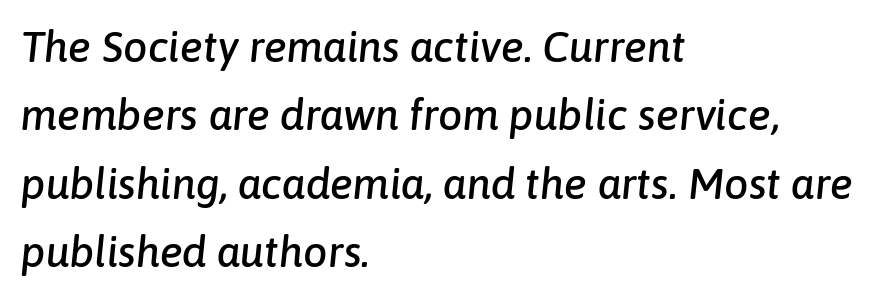
The image shows 43 px text type, italic (leaning right); set left-aligned, normal line spacing (1.59x), normal letter spacing, not underlined; low stroke contrast and a medium x-height.
